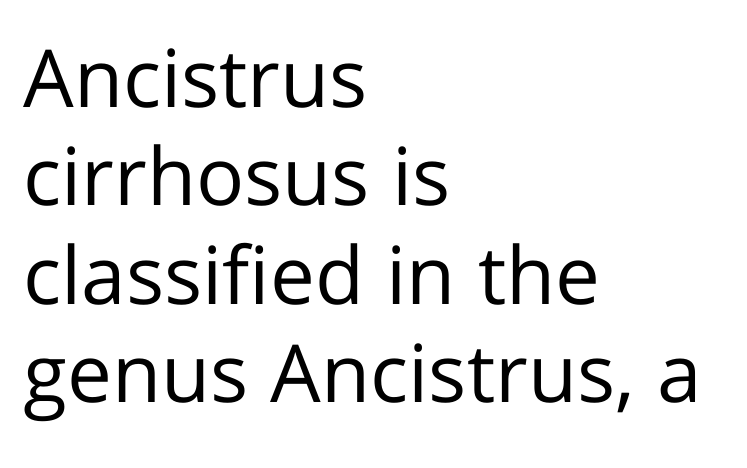
Q: Is the text bold? A: No.
Q: Is the text italic (slanted)? A: No, it is upright.
Q: Is the typeface a serif or a sans-serif typeface? A: Sans-serif.
Q: Is the text underlined? A: No.
Q: How is the paragraph aligned? A: Left-aligned.
Q: Is the spacing between letters normal or unusually wide? A: Normal.
Q: Width (condensed, normal, or wide)? A: Normal.
Q: Stroke contrast? A: Low.
Q: x-height? A: Medium.
Q: Monospaced? A: No.
